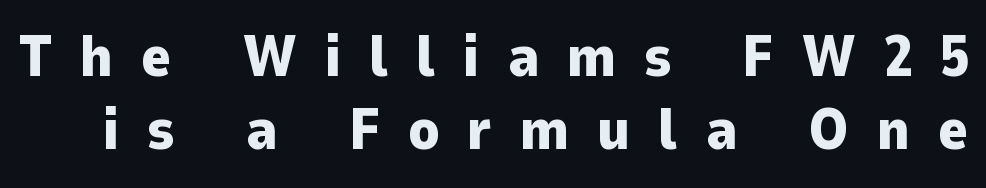
{"serif": "no", "italic": "no", "bold": "yes", "weight": "heavy", "width": "normal", "stroke_contrast": "low", "x_height": "medium", "monospaced": "no", "underline": "no", "line_spacing": "normal", "line_spacing_ratio": 1.26, "letter_spacing": "wide", "letter_spacing_em": 0.47, "glyph_px": 58}
